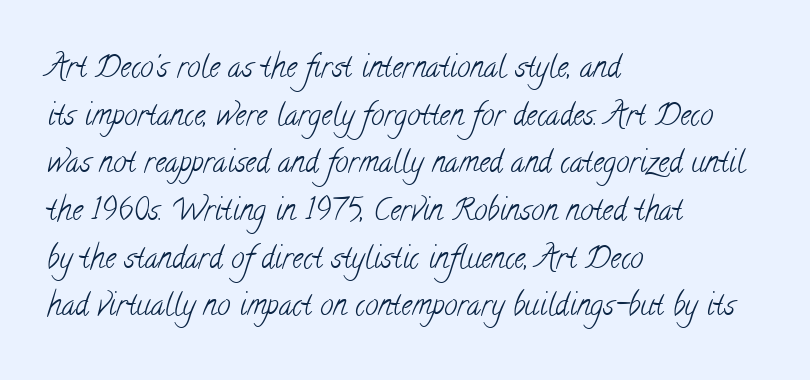
The image shows 30 px light, condensed serif type; set left-aligned, normal line spacing (1.59x), normal letter spacing, not underlined; low stroke contrast and a small x-height.
